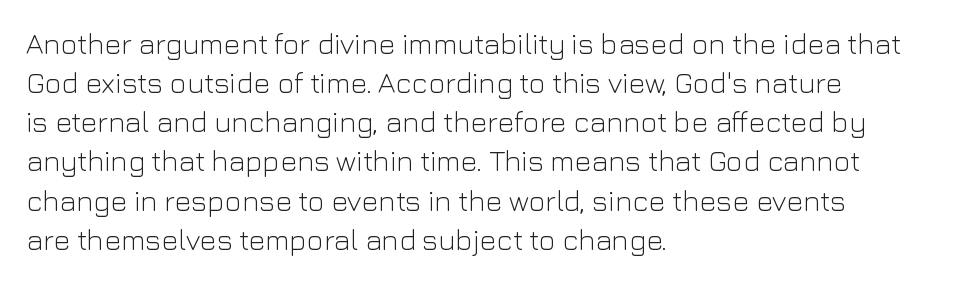
{"serif": "no", "italic": "no", "bold": "no", "weight": "light", "width": "normal", "stroke_contrast": "low", "x_height": "medium", "monospaced": "no", "underline": "no", "align": "left", "line_spacing": "normal", "line_spacing_ratio": 1.35, "letter_spacing": "normal", "letter_spacing_em": 0.0, "glyph_px": 29}
